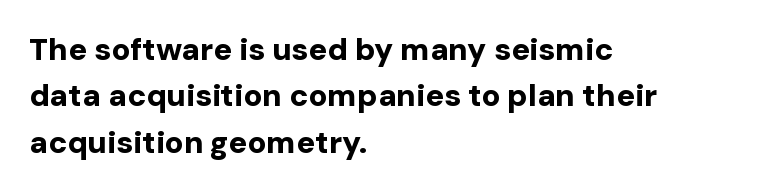
Character widths vary here, with narrow letters taking less room than wide ones. The rendering anchors every line to the left-hand side. Thick stems and heavy bowls — unmistakably bold. This is roman type, the default non-slanted kind. Unmarked baselines from the first word to the last. Regarding serifs, this sample does without them.
